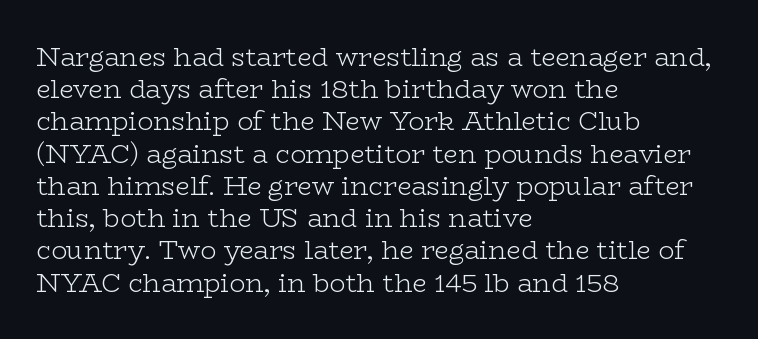
Q: Is the text bold? A: No.
Q: Is the text italic (slanted)? A: No, it is upright.
Q: Is the text underlined? A: No.
Q: How is the paragraph aligned? A: Left-aligned.
Q: Is the spacing between letters normal or unusually wide? A: Normal.
